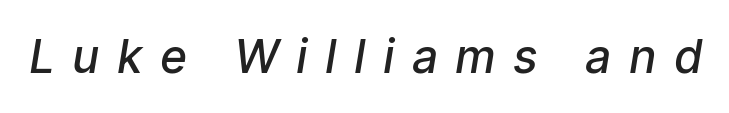
{"italic": "yes", "lean": "right", "slant_degrees": 9, "bold": "semi", "weight": "semibold", "width": "condensed", "stroke_contrast": "low", "x_height": "medium", "monospaced": "no", "underline": "no", "letter_spacing": "wide", "letter_spacing_em": 0.42, "glyph_px": 46}
